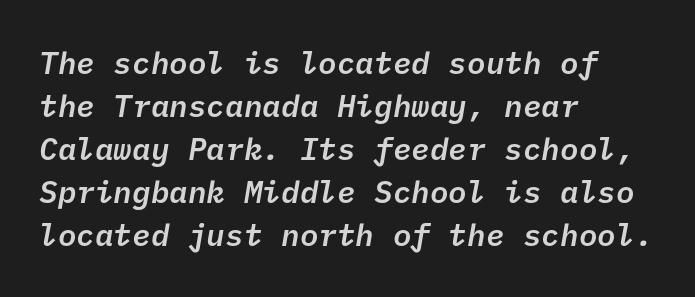
{"serif": "no", "bold": "semi", "weight": "semibold", "width": "normal", "stroke_contrast": "low", "x_height": "medium", "underline": "no", "align": "left", "line_spacing": "normal", "line_spacing_ratio": 1.39, "letter_spacing": "normal", "letter_spacing_em": 0.0, "glyph_px": 31}
